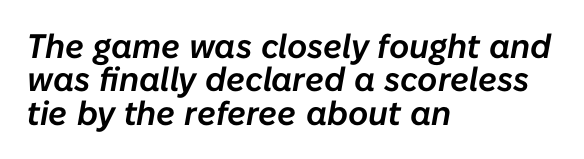
Descender tails drop into unmarked territory. Each word holds together tightly as a unit, with standard inter-letter gaps. These lines are rendered in a variable-pitch font. Observe the lean: these are italic letterforms. Left-aligned paragraph, ragged on the right. Successive baselines arrive quickly, one right under another.
